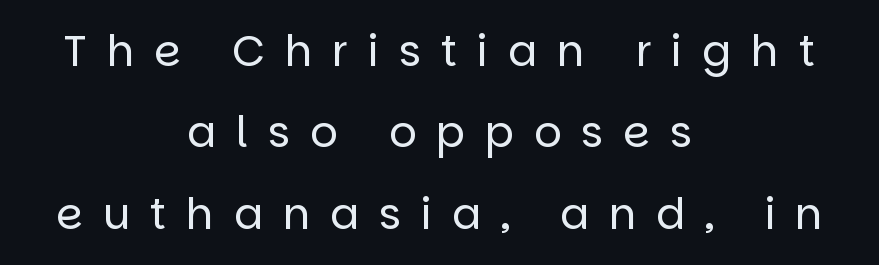
The image shows 43 px regular-weight sans-serif type, upright; set centered, line spacing 1.89x, unusually wide letter spacing (+0.46 em), not underlined; low stroke contrast and a large x-height.
